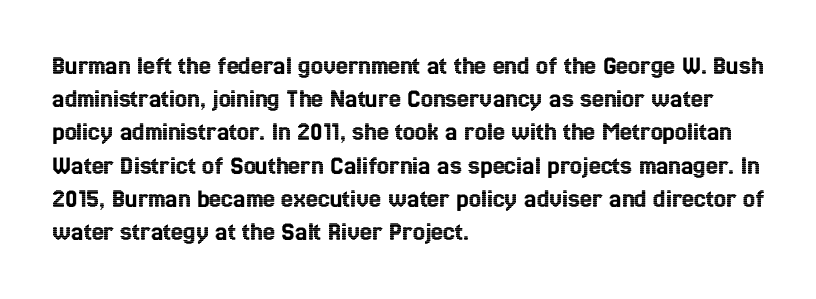
{"italic": "no", "underline": "no", "align": "left", "line_spacing_ratio": 1.23, "letter_spacing": "normal", "letter_spacing_em": 0.0, "glyph_px": 27}
